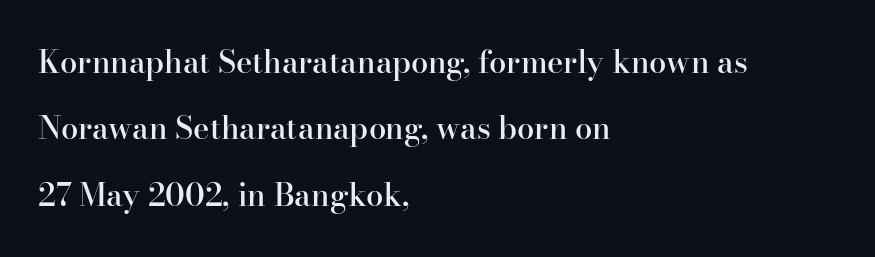
The image shows 31 px semibold serif type, upright; set left-aligned, loose line spacing (2.14x), normal letter spacing, not underlined; high stroke contrast and a small x-height.
